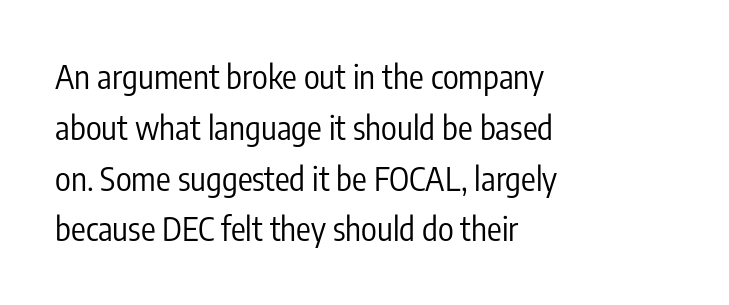
{"serif": "no", "italic": "no", "bold": "no", "weight": "regular", "width": "condensed", "stroke_contrast": "low", "x_height": "medium", "monospaced": "no", "underline": "no", "align": "left", "line_spacing": "normal", "line_spacing_ratio": 1.54, "letter_spacing": "normal", "letter_spacing_em": 0.0, "glyph_px": 33}
